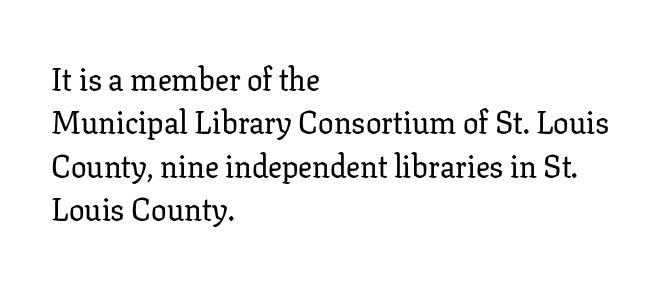
A bare baseline throughout the passage. The letters carry serifs — small finishing strokes at the ends of their stems. The face used here is proportionally spaced, like ordinary book or web type. Vertically, the passage feels balanced, rows spaced as you'd expect.
